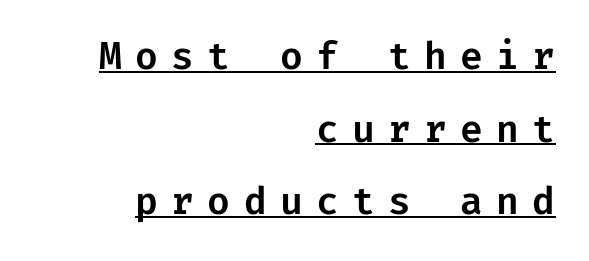
Q: Is the text italic (slanted)? A: No, it is upright.
Q: Is the typeface a serif or a sans-serif typeface? A: Sans-serif.
Q: Is the text underlined? A: Yes.
Q: How is the paragraph aligned? A: Right-aligned.
Q: Is the spacing between letters normal or unusually wide? A: Unusually wide.
Q: Is the spacing between lines tight, normal or loose? A: Loose.
Q: Width (condensed, normal, or wide)? A: Normal.
Q: Stroke contrast? A: Low.
Q: x-height? A: Medium.
